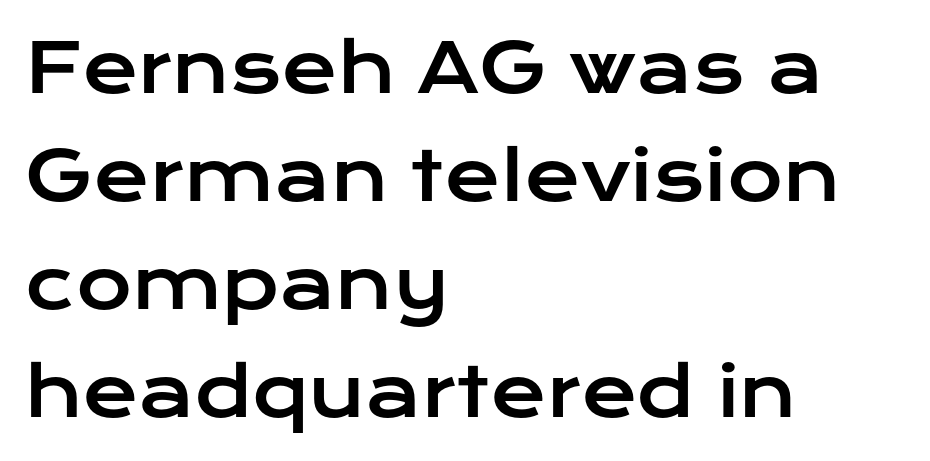
Q: Is the text italic (slanted)? A: No, it is upright.
Q: Is the typeface a serif or a sans-serif typeface? A: Sans-serif.
Q: Is the text underlined? A: No.
Q: How is the paragraph aligned? A: Left-aligned.
Q: Is the spacing between letters normal or unusually wide? A: Normal.
Q: Is the spacing between lines tight, normal or loose? A: Normal.
Q: Width (condensed, normal, or wide)? A: Wide.
Q: Stroke contrast? A: Low.
Q: x-height? A: Medium.
Q: Monospaced? A: No.
